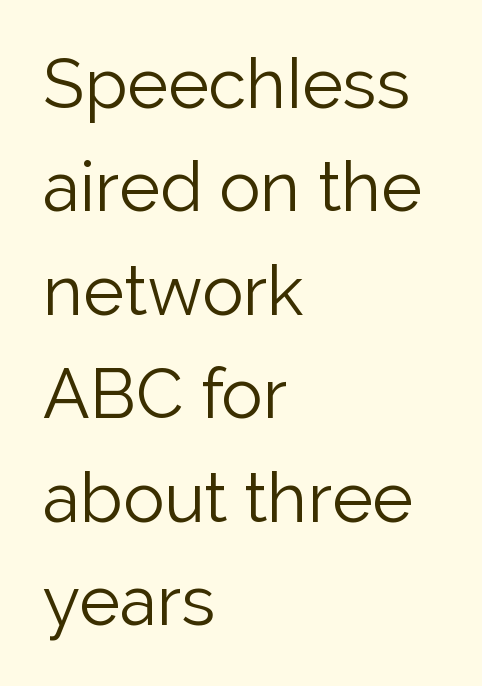
The axis of the letterforms is exactly vertical. Leftover space on each line is placed entirely after the last word. Clear beneath every line of the passage. Nothing unusual about the tracking: characters are spaced as the font intends.
